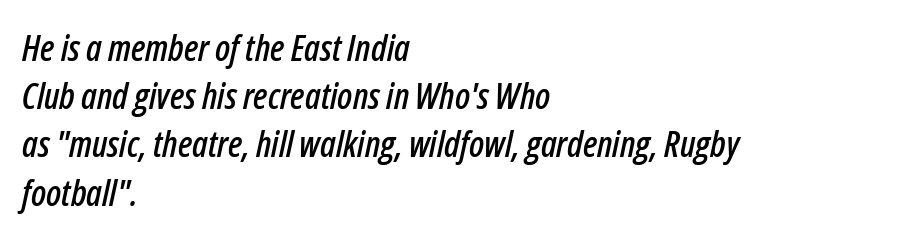
{"italic": "yes", "lean": "right", "slant_degrees": 12, "width": "condensed", "stroke_contrast": "low", "x_height": "medium", "monospaced": "no", "underline": "no", "align": "left", "line_spacing": "normal", "line_spacing_ratio": 1.34, "letter_spacing": "normal", "letter_spacing_em": 0.0, "glyph_px": 36}
